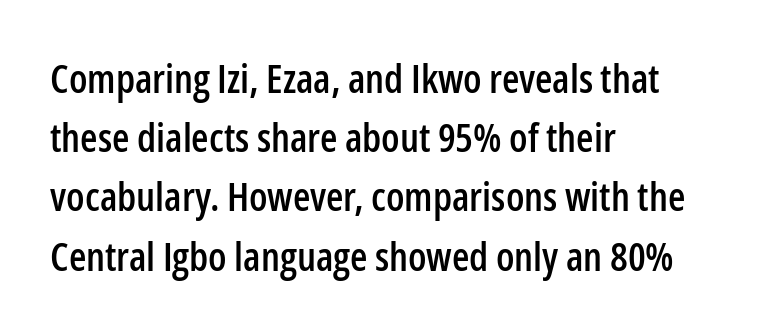
Q: Is the text italic (slanted)? A: No, it is upright.
Q: Is the typeface a serif or a sans-serif typeface? A: Sans-serif.
Q: Is the text underlined? A: No.
Q: How is the paragraph aligned? A: Left-aligned.
Q: Is the spacing between letters normal or unusually wide? A: Normal.
Q: Is the spacing between lines tight, normal or loose? A: Normal.
Q: Width (condensed, normal, or wide)? A: Condensed.
Q: Stroke contrast? A: Low.
Q: x-height? A: Medium.
Q: Monospaced? A: No.
